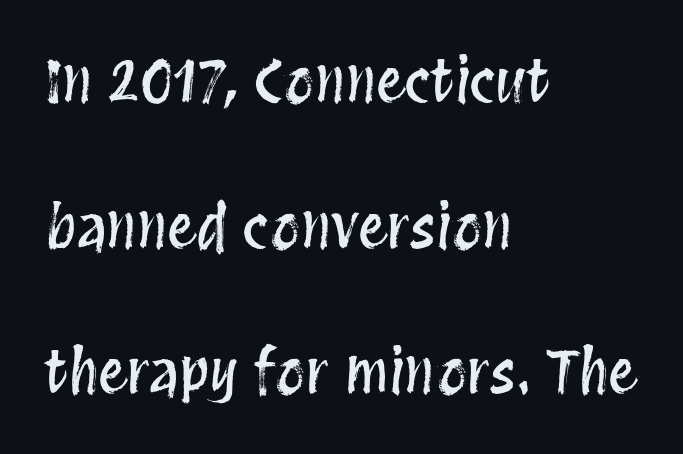
The image shows 59 px condensed type, upright; set left-aligned, loose line spacing (2.47x), normal letter spacing, not underlined; medium stroke contrast and a large x-height.
